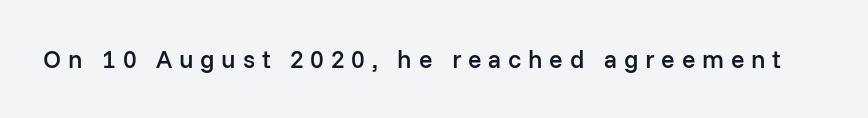
Q: Is the text bold? A: Semi-bold.
Q: Is the text italic (slanted)? A: No, it is upright.
Q: Is the text underlined? A: No.
Q: Is the spacing between letters normal or unusually wide? A: Unusually wide.
